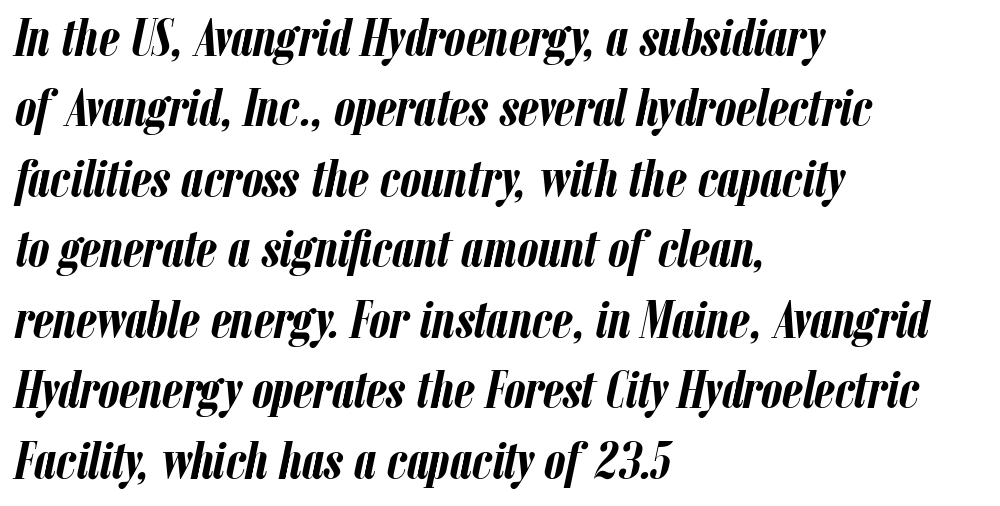
The image shows 53 px semibold, condensed type, italic (leaning right); set left-aligned, normal line spacing (1.33x), normal letter spacing, not underlined; low stroke contrast and a medium x-height.
